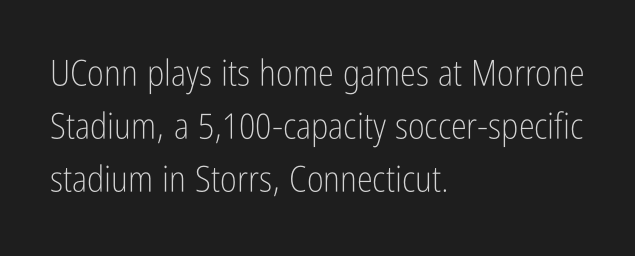
Q: Is the text bold? A: No.
Q: Is the text italic (slanted)? A: No, it is upright.
Q: Is the typeface a serif or a sans-serif typeface? A: Sans-serif.
Q: Is the text underlined? A: No.
Q: How is the paragraph aligned? A: Left-aligned.
Q: Is the spacing between letters normal or unusually wide? A: Normal.
Q: Is the spacing between lines tight, normal or loose? A: Normal.
Q: Width (condensed, normal, or wide)? A: Condensed.
Q: Stroke contrast? A: Low.
Q: x-height? A: Medium.
Q: Monospaced? A: No.
